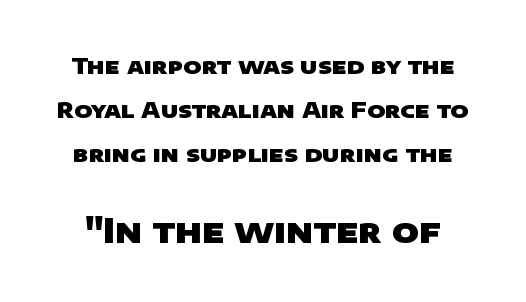
The image shows 33 px heavy, wide sans-serif type; set loose line spacing (1.99x), normal letter spacing, not underlined; the second (bottom) block is 1.5x larger; low stroke contrast and a large x-height.
